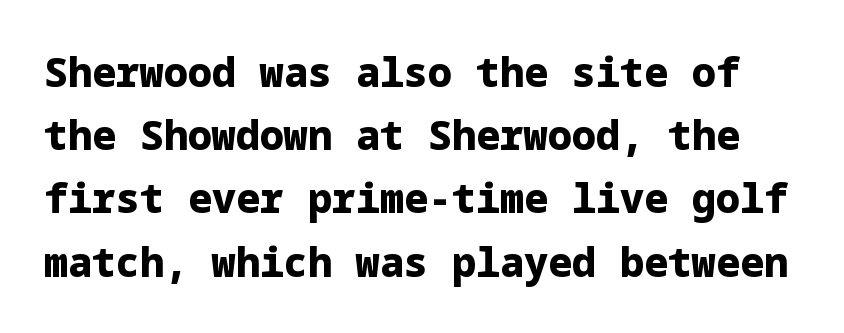
{"serif": "no", "italic": "no", "bold": "yes", "weight": "heavy", "width": "normal", "stroke_contrast": "low", "x_height": "medium", "underline": "no", "line_spacing": "normal", "line_spacing_ratio": 1.58, "letter_spacing": "normal", "letter_spacing_em": 0.0, "glyph_px": 40}
